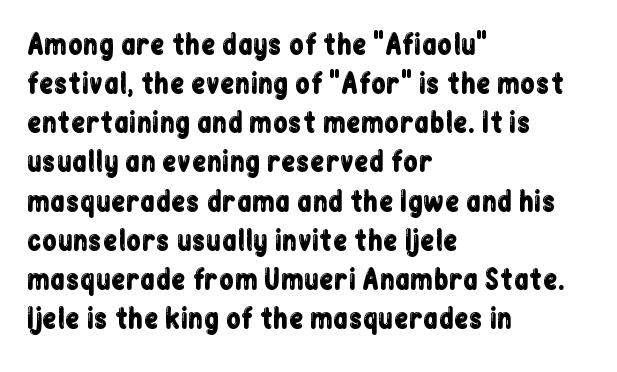
{"italic": "no", "underline": "no", "align": "left", "line_spacing": "normal", "line_spacing_ratio": 1.45, "letter_spacing": "normal", "letter_spacing_em": 0.0, "glyph_px": 27}
